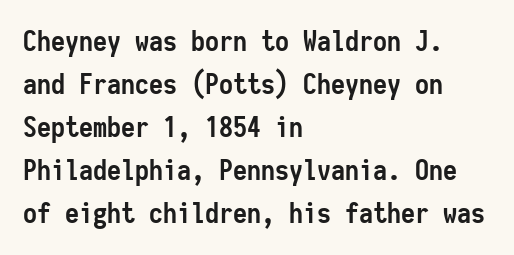
{"serif": "no", "italic": "no", "bold": "yes", "weight": "semibold", "width": "condensed", "stroke_contrast": "low", "x_height": "medium", "monospaced": "yes", "underline": "no", "align": "left", "line_spacing": "normal", "line_spacing_ratio": 1.54, "letter_spacing": "normal", "letter_spacing_em": 0.0, "glyph_px": 28}
